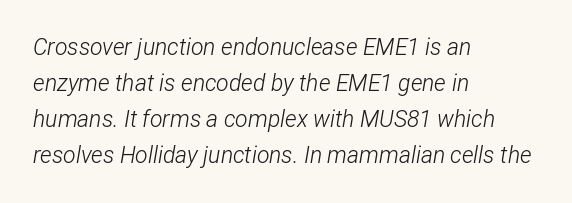
This rendering features lettering with no underline. The strokes carry an ordinary text weight at most. Does the lettering tilt? It does — this is italic. If you measured baseline to baseline, you'd find a middling distance. Reading down the block, your eye returns to a fixed left position each line.
